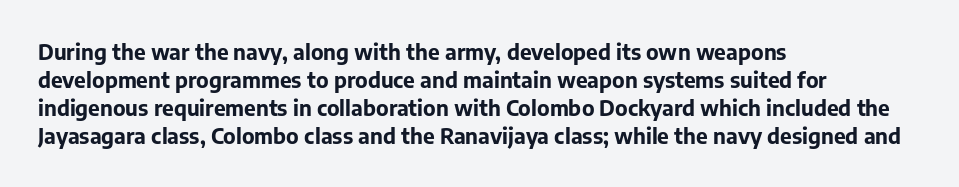
The image shows 21 px bold type, upright; set left-aligned, normal line spacing (1.33x), normal letter spacing, not underlined.
